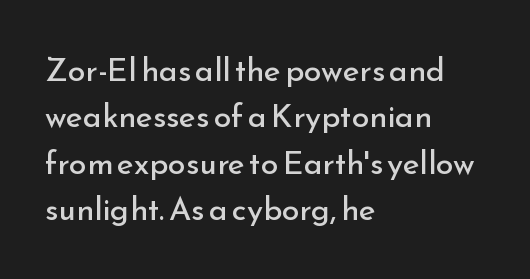
The image shows 32 px regular-weight sans-serif type, upright; set left-aligned, normal line spacing (1.45x), normal letter spacing, not underlined; low stroke contrast and a small x-height.
